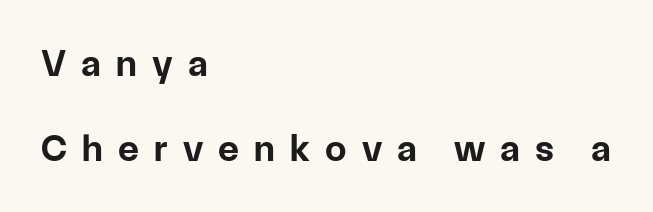
Horizontal alignment here is leftward, the default for most running prose. On the weight axis this lands at bold, roughly 700. You could not count columns in this text — the font is proportionally spaced. Rows of type keep a wide berth in the vertical direction. The lettering holds an erect, upright posture throughout.
